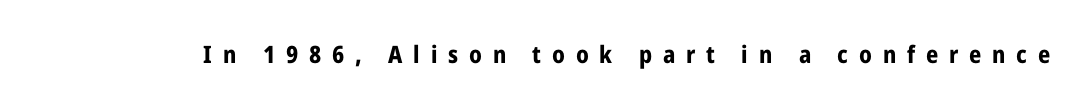
The image shows 24 px bold type, upright; set unusually wide letter spacing (+0.45 em), not underlined.
